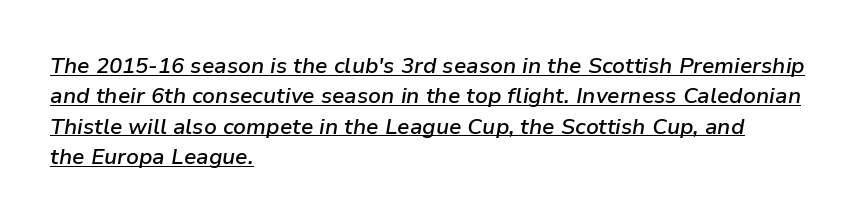
A bit beefed up — I'd call it semibold rather than bold. Compared with a centered layout, this one pins lines to the left instead. The block of text has a typical density, with ordinary space between rows. The specimen includes a rule beneath the text block's lines. Notice how the stems are inclined rather than vertical — that's the hallmark of italics.
